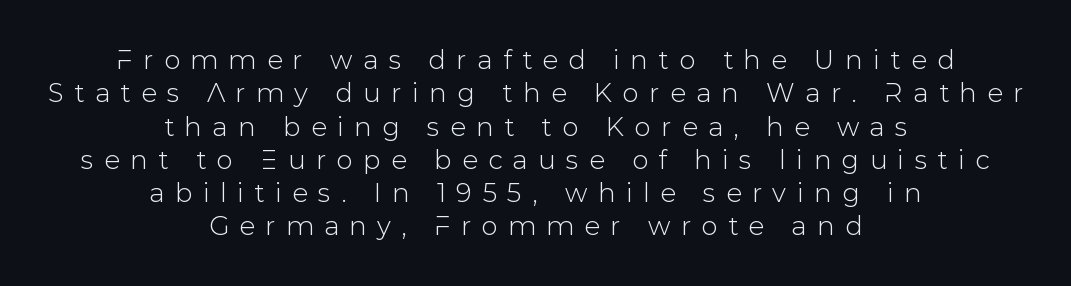
Q: Is the text italic (slanted)? A: No, it is upright.
Q: Is the text underlined? A: No.
Q: How is the paragraph aligned? A: Centered.
Q: Is the spacing between letters normal or unusually wide? A: Unusually wide.
Q: Is the spacing between lines tight, normal or loose? A: Normal.
